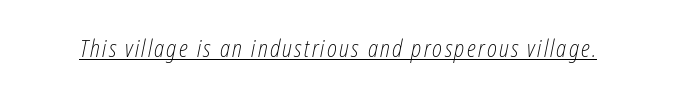
Q: Is the text bold? A: No.
Q: Is the text italic (slanted)? A: Yes, it leans right by about 12 degrees.
Q: Is the text underlined? A: Yes.
